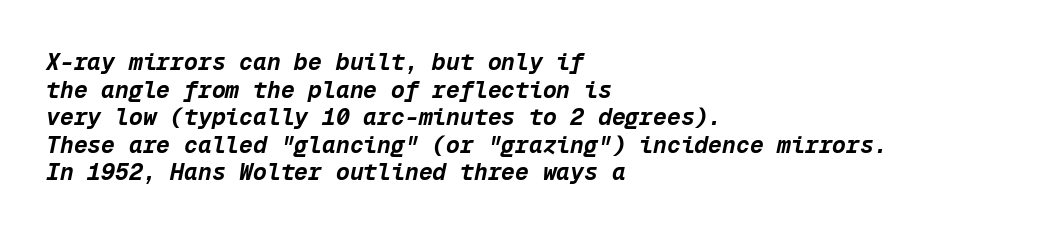
Q: Is the text bold? A: Yes.
Q: Is the text italic (slanted)? A: Yes, it leans right by about 12 degrees.
Q: Is the text underlined? A: No.
Q: How is the paragraph aligned? A: Left-aligned.
Q: Is the spacing between letters normal or unusually wide? A: Normal.
